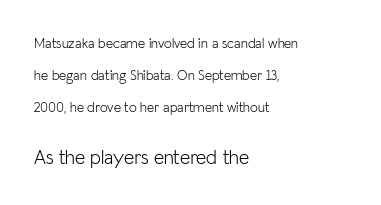
Q: Is the text bold? A: No.
Q: Is the text italic (slanted)? A: No, it is upright.
Q: Is the text underlined? A: No.
Q: How is the paragraph aligned? A: Left-aligned.
Q: Is the spacing between letters normal or unusually wide? A: Normal.
Q: Is the spacing between lines tight, normal or loose? A: Loose.
Q: Which block of text is set in a larger size, the first (top) or the second (bottom)? A: The second (bottom) one.
